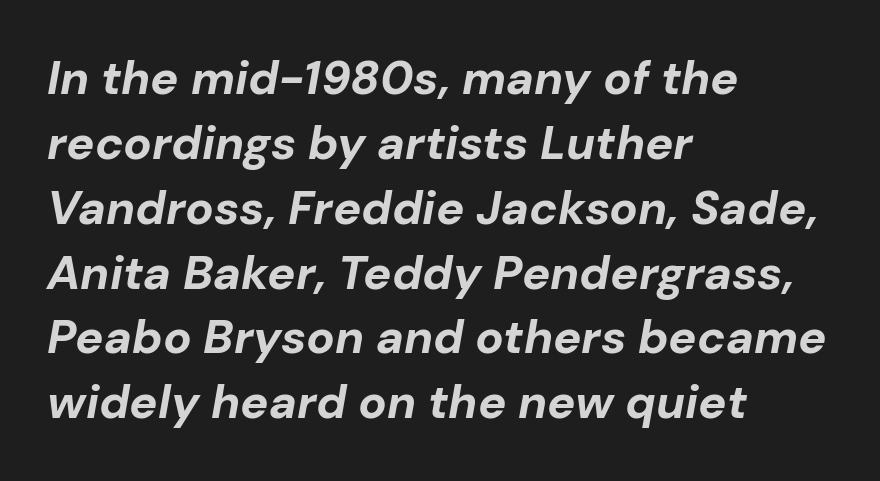
Q: Is the text bold? A: Yes.
Q: Is the text italic (slanted)? A: Yes, it leans right by about 10 degrees.
Q: Is the text underlined? A: No.
Q: How is the paragraph aligned? A: Left-aligned.
Q: Is the spacing between letters normal or unusually wide? A: Normal.
Q: Is the spacing between lines tight, normal or loose? A: Normal.
Q: Width (condensed, normal, or wide)? A: Normal.
Q: Stroke contrast? A: Low.
Q: x-height? A: Medium.
Q: Monospaced? A: No.
